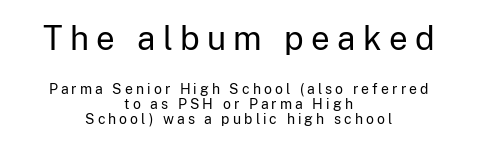
The image shows 33 px regular-weight sans-serif type, upright; set centered, tight line spacing (1.08x), unusually wide letter spacing (+0.22 em), not underlined; the first (top) block is 2.36x larger; low stroke contrast and a medium x-height.
